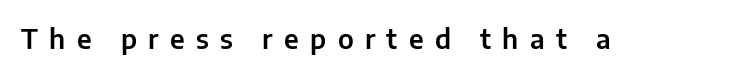
The image shows 27 px text type, upright; set unusually wide letter spacing (+0.42 em), not underlined.
